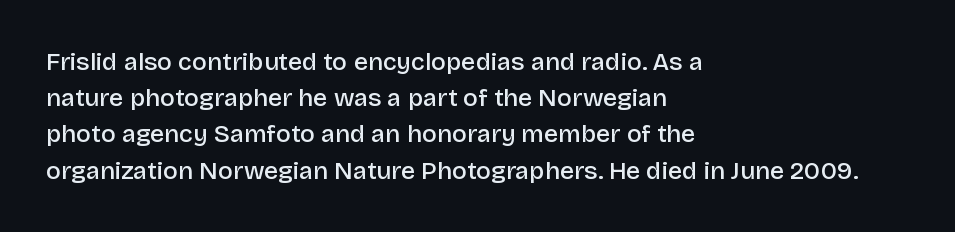
{"italic": "no", "bold": "semi", "underline": "no", "align": "left", "line_spacing": "normal", "line_spacing_ratio": 1.45, "letter_spacing": "normal", "letter_spacing_em": 0.0, "glyph_px": 25}
